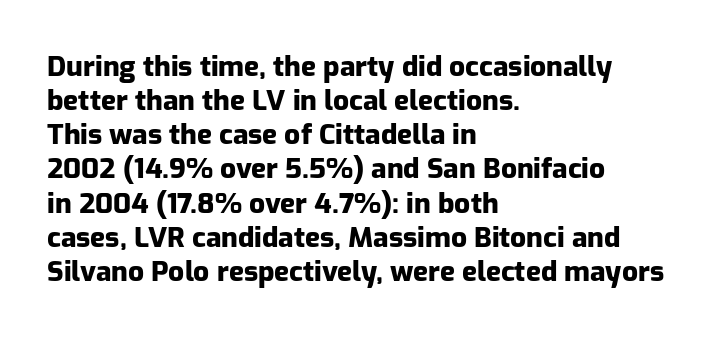
Q: Is the text bold? A: Yes.
Q: Is the text italic (slanted)? A: No, it is upright.
Q: Is the typeface a serif or a sans-serif typeface? A: Sans-serif.
Q: Is the text underlined? A: No.
Q: How is the paragraph aligned? A: Left-aligned.
Q: Is the spacing between letters normal or unusually wide? A: Normal.
Q: Width (condensed, normal, or wide)? A: Normal.
Q: Stroke contrast? A: Low.
Q: x-height? A: Medium.
Q: Monospaced? A: No.
